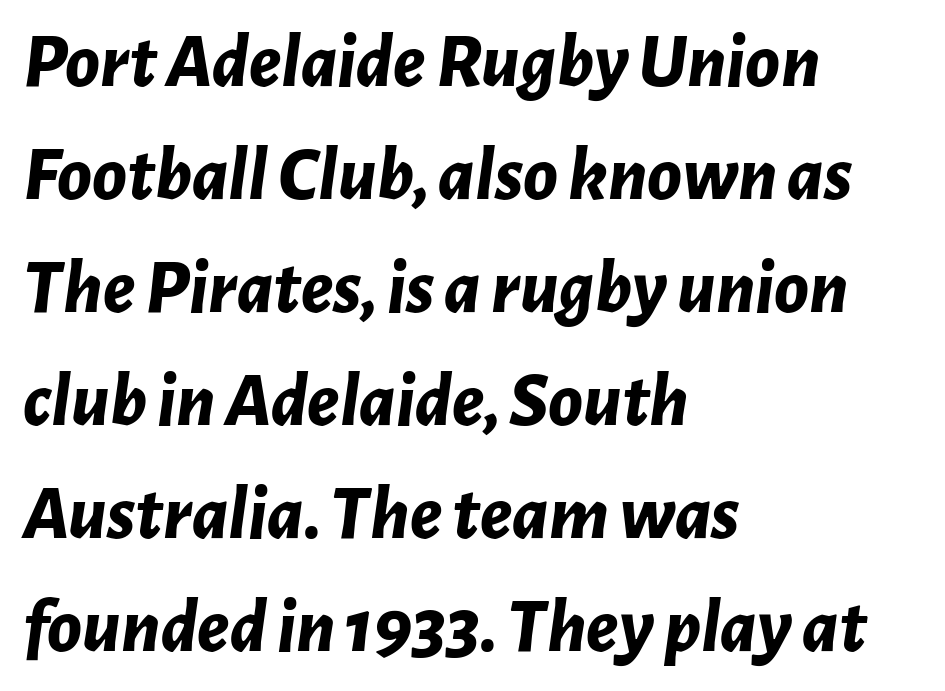
Q: Is the text bold? A: Yes.
Q: Is the text italic (slanted)? A: Yes, it leans right by about 7 degrees.
Q: Is the text underlined? A: No.
Q: How is the paragraph aligned? A: Left-aligned.
Q: Is the spacing between letters normal or unusually wide? A: Normal.
Q: Is the spacing between lines tight, normal or loose? A: Normal.
Q: Width (condensed, normal, or wide)? A: Normal.
Q: Stroke contrast? A: Low.
Q: x-height? A: Medium.
Q: Monospaced? A: No.
